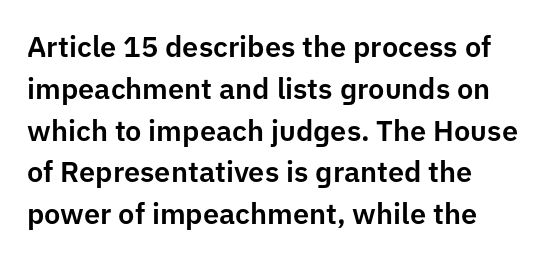
{"serif": "no", "italic": "no", "width": "normal", "stroke_contrast": "low", "x_height": "medium", "monospaced": "no", "underline": "no", "align": "left", "line_spacing": "normal", "line_spacing_ratio": 1.44, "letter_spacing": "normal", "letter_spacing_em": 0.0, "glyph_px": 29}
